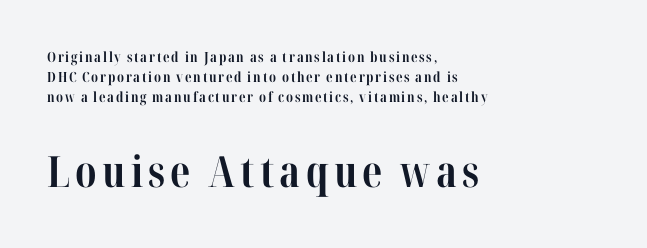
Q: Is the text bold? A: Yes.
Q: Is the text italic (slanted)? A: No, it is upright.
Q: Is the typeface a serif or a sans-serif typeface? A: Serif.
Q: Is the text underlined? A: No.
Q: How is the paragraph aligned? A: Left-aligned.
Q: Is the spacing between lines tight, normal or loose? A: Normal.
Q: Which block of text is set in a larger size, the first (top) or the second (bottom)? A: The second (bottom) one.
Q: Width (condensed, normal, or wide)? A: Condensed.
Q: Stroke contrast? A: High.
Q: x-height? A: Medium.
Q: Monospaced? A: No.
